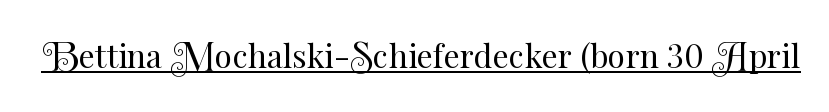
{"italic": "no", "bold": "no", "weight": "regular", "width": "normal", "stroke_contrast": "medium", "x_height": "small", "monospaced": "no", "underline": "yes", "letter_spacing": "normal", "letter_spacing_em": 0.0, "glyph_px": 32}
